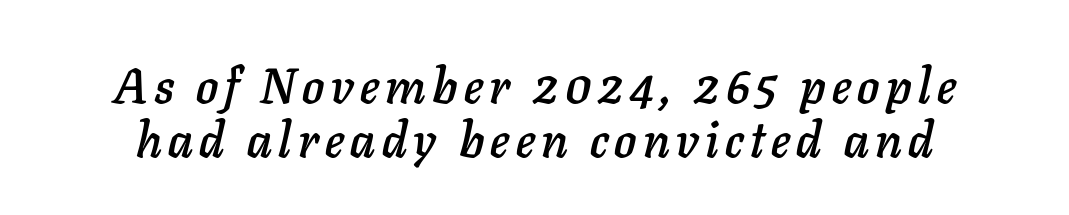
{"italic": "yes", "lean": "right", "slant_degrees": 11, "width": "normal", "stroke_contrast": "low", "x_height": "medium", "monospaced": "no", "underline": "no", "line_spacing": "tight", "line_spacing_ratio": 1.1, "glyph_px": 49}
